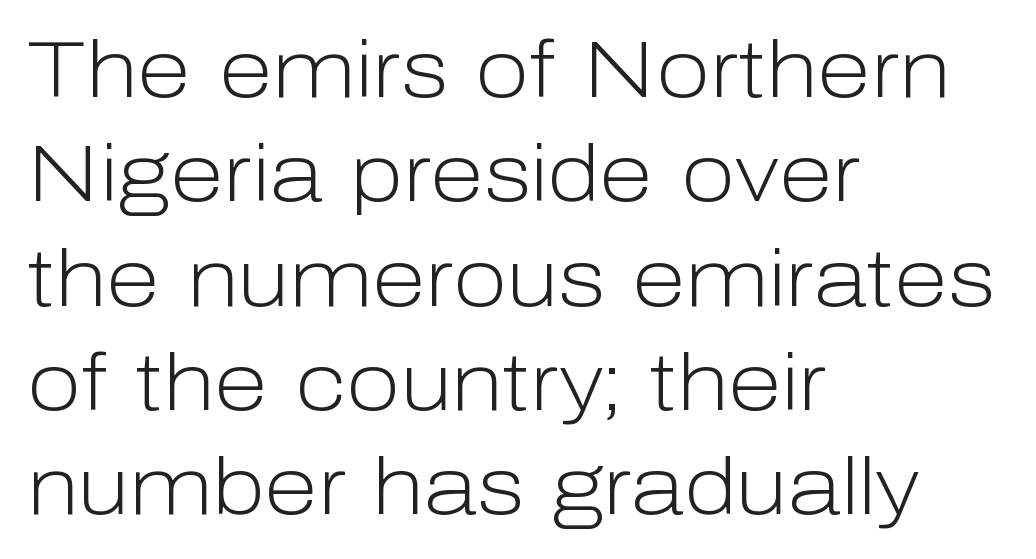
{"serif": "no", "italic": "no", "bold": "no", "weight": "light", "width": "normal", "stroke_contrast": "low", "x_height": "medium", "monospaced": "no", "underline": "no", "align": "left", "line_spacing": "normal", "line_spacing_ratio": 1.32, "letter_spacing": "normal", "letter_spacing_em": 0.0, "glyph_px": 79}
